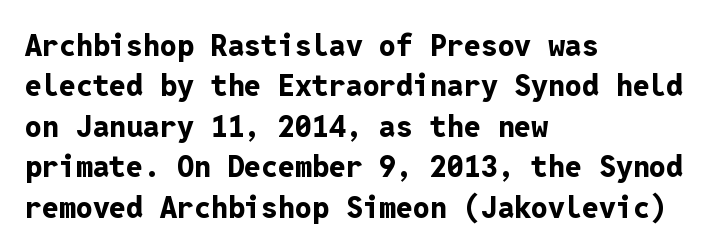
The image shows 30 px bold sans-serif type, upright, monospaced; set left-aligned, normal line spacing (1.35x), normal letter spacing, not underlined; low stroke contrast and a medium x-height.
